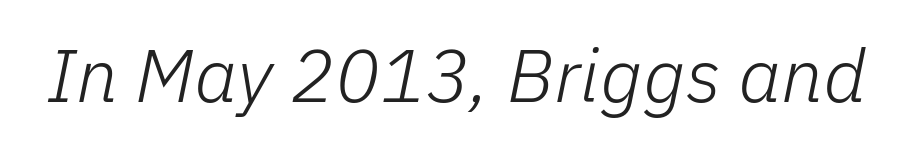
Q: Is the text bold? A: No.
Q: Is the text italic (slanted)? A: Yes, it leans right by about 11 degrees.
Q: Is the text underlined? A: No.
Q: Is the spacing between letters normal or unusually wide? A: Normal.
Q: Width (condensed, normal, or wide)? A: Normal.
Q: Stroke contrast? A: Low.
Q: x-height? A: Medium.
Q: Monospaced? A: No.
